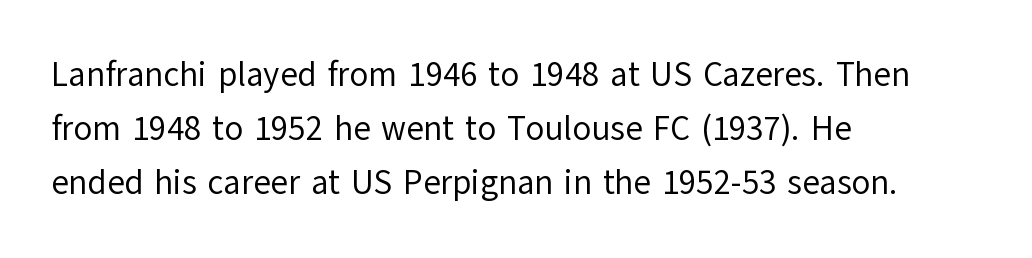
Q: Is the text bold? A: No.
Q: Is the text italic (slanted)? A: No, it is upright.
Q: Is the typeface a serif or a sans-serif typeface? A: Sans-serif.
Q: Is the text underlined? A: No.
Q: How is the paragraph aligned? A: Left-aligned.
Q: Is the spacing between letters normal or unusually wide? A: Normal.
Q: Is the spacing between lines tight, normal or loose? A: Normal.
Q: Width (condensed, normal, or wide)? A: Normal.
Q: Stroke contrast? A: Low.
Q: x-height? A: Medium.
Q: Monospaced? A: No.
